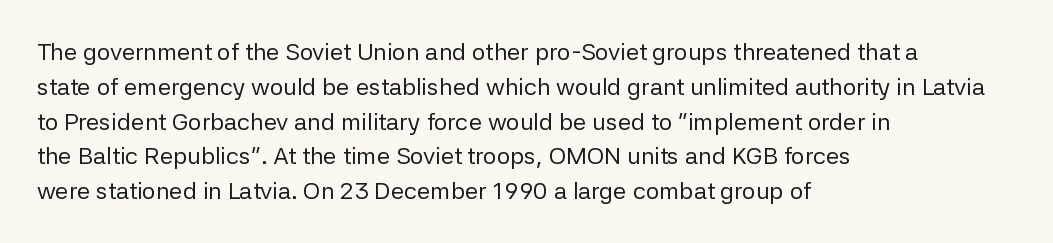
Summary of weight: not heavy and not bold. The passage shown stacks its lines at a standard gap. Upright lettering throughout. Tracking value appears to be zero — textbook default spacing.
